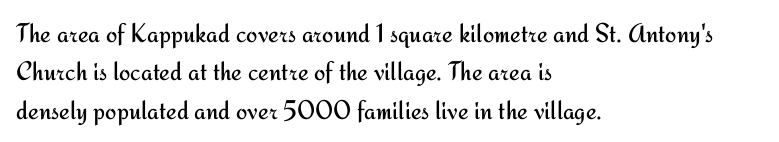
{"italic": "no", "bold": "no", "underline": "no", "align": "left", "line_spacing": "normal", "line_spacing_ratio": 1.42, "letter_spacing": "normal", "letter_spacing_em": 0.0, "glyph_px": 27}
